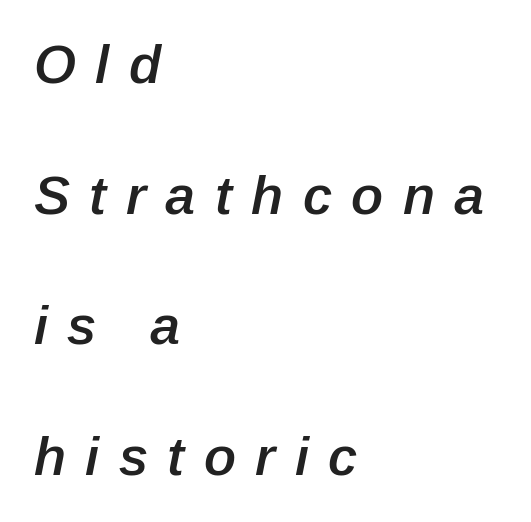
The image shows 54 px semibold type, italic (leaning right); set left-aligned, loose line spacing (2.42x), unusually wide letter spacing (+0.36 em), not underlined; low stroke contrast and a medium x-height.
